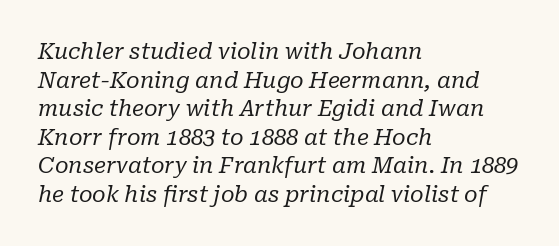
The image shows 22 px text type, italic (leaning right); set left-aligned, normal line spacing (1.3x), normal letter spacing, not underlined.
